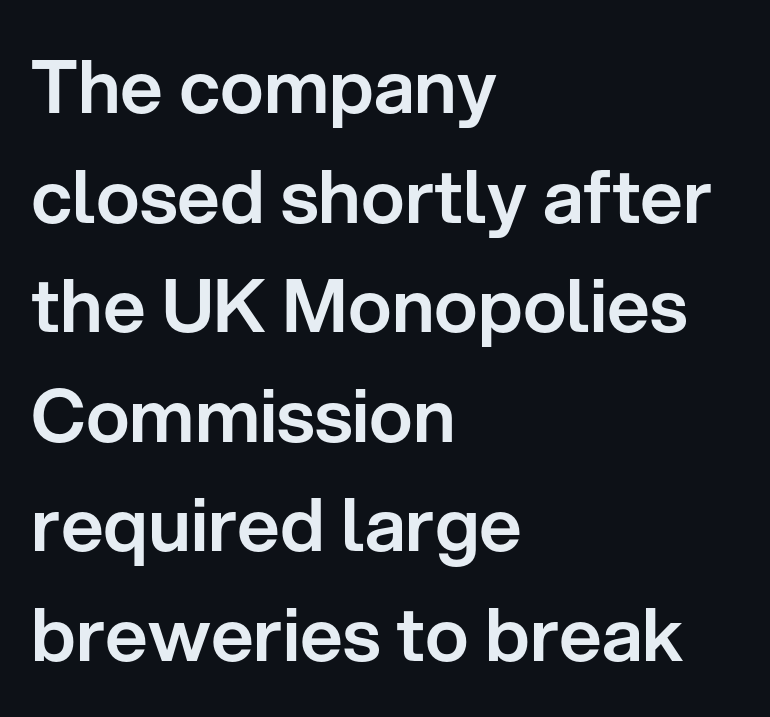
Posture: upright roman. You could not count columns in this text — the font is proportionally spaced. Is the letter spacing exaggerated? No — it looks like the ordinary default. The text was rendered using a sans face with plain stroke endings.
